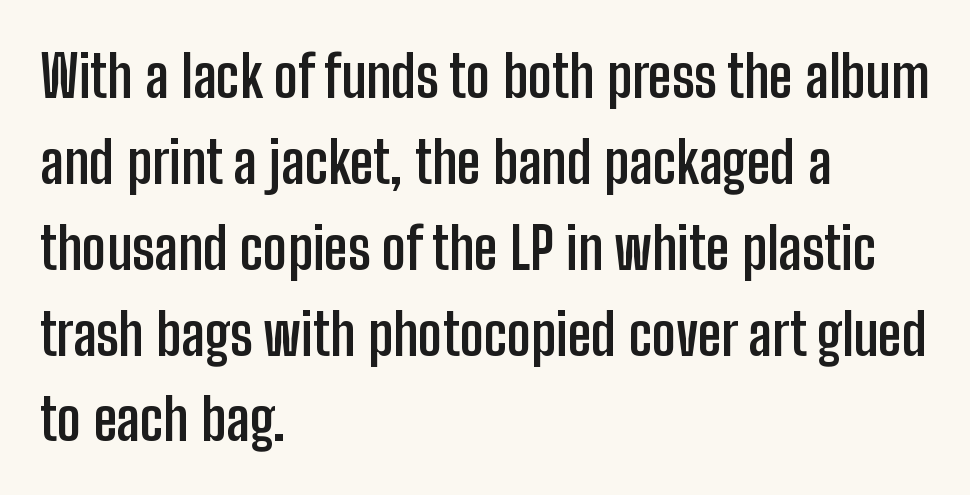
The face used here is a sans, in the tradition of grotesques and geometrics. The line texture is even and compact thanks to regular tracking. The type sits square on the baseline with zero lean. The vertical gap from one line to the next is medium.
